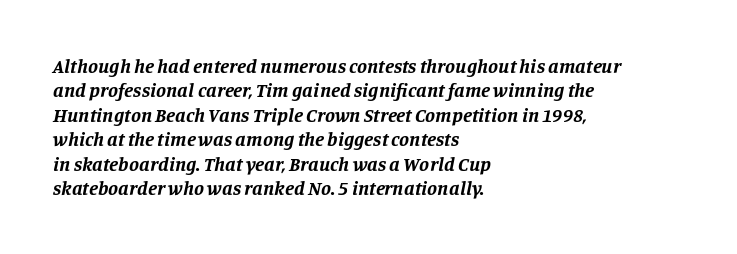
The image shows 20 px bold type, italic (leaning right); set left-aligned, line spacing 1.22x, normal letter spacing, not underlined.
